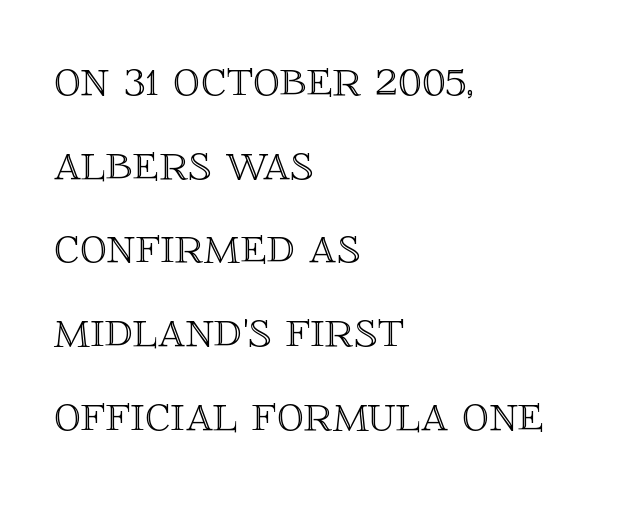
The image shows 54 px text type, upright; set left-aligned, normal line spacing (1.55x), normal letter spacing, not underlined; a large x-height.
